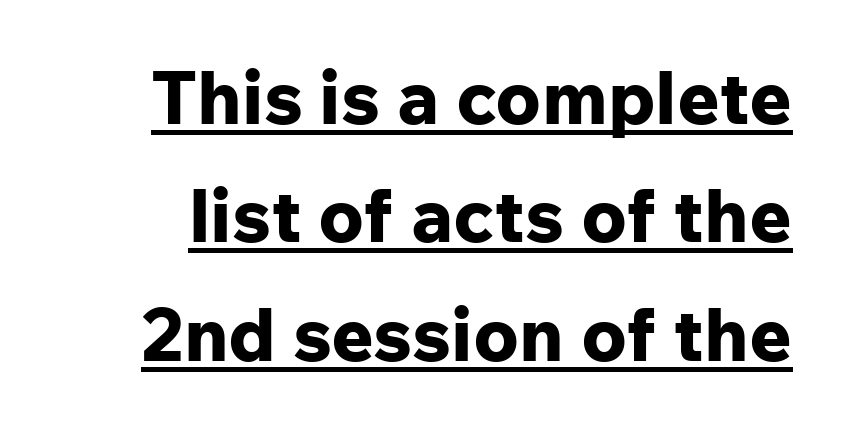
Q: Is the text bold? A: Yes.
Q: Is the text italic (slanted)? A: No, it is upright.
Q: Is the typeface a serif or a sans-serif typeface? A: Sans-serif.
Q: Is the text underlined? A: Yes.
Q: Is the spacing between letters normal or unusually wide? A: Normal.
Q: Is the spacing between lines tight, normal or loose? A: Normal.
Q: Width (condensed, normal, or wide)? A: Normal.
Q: Stroke contrast? A: Low.
Q: x-height? A: Medium.
Q: Monospaced? A: No.
